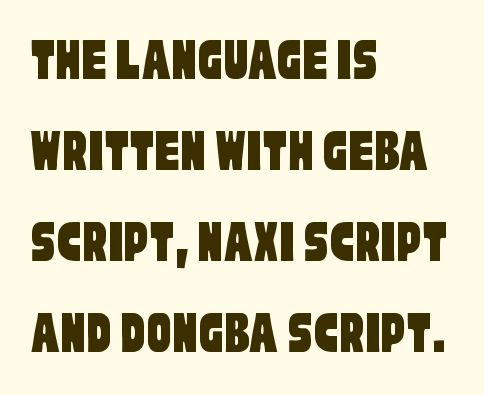
The image shows 61 px condensed sans-serif type; set left-aligned, normal line spacing (1.49x), normal letter spacing, not underlined; low stroke contrast and a large x-height.
